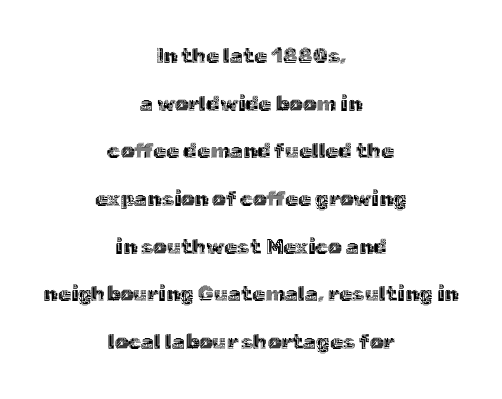
These lines were composed using upright roman letters. A student would call this center alignment; a typographer would say set centered. The zone under the glyphs is completely vacant. Characters follow at the spacing the type designer built in. Rows of type keep a wide berth in the vertical direction.
